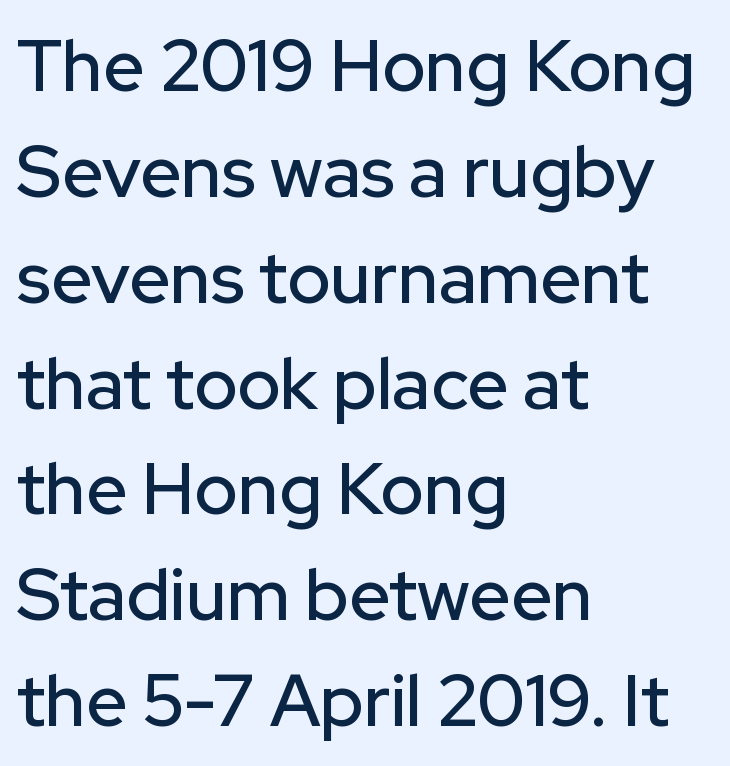
Q: Is the text italic (slanted)? A: No, it is upright.
Q: Is the typeface a serif or a sans-serif typeface? A: Sans-serif.
Q: Is the text underlined? A: No.
Q: How is the paragraph aligned? A: Left-aligned.
Q: Is the spacing between letters normal or unusually wide? A: Normal.
Q: Is the spacing between lines tight, normal or loose? A: Normal.
Q: Width (condensed, normal, or wide)? A: Normal.
Q: Stroke contrast? A: Low.
Q: x-height? A: Medium.
Q: Monospaced? A: No.
